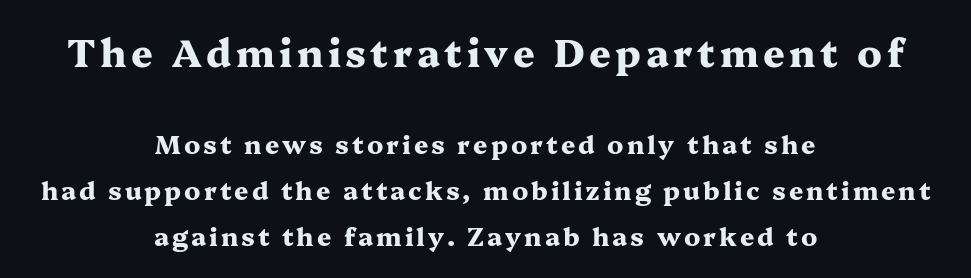
{"serif": "yes", "italic": "no", "bold": "yes", "weight": "heavy", "width": "wide", "stroke_contrast": "medium", "x_height": "medium", "monospaced": "no", "underline": "no", "align": "center", "line_spacing_ratio": 1.85, "larger_block": "first", "size_ratio": 1.52, "glyph_px": 38}
